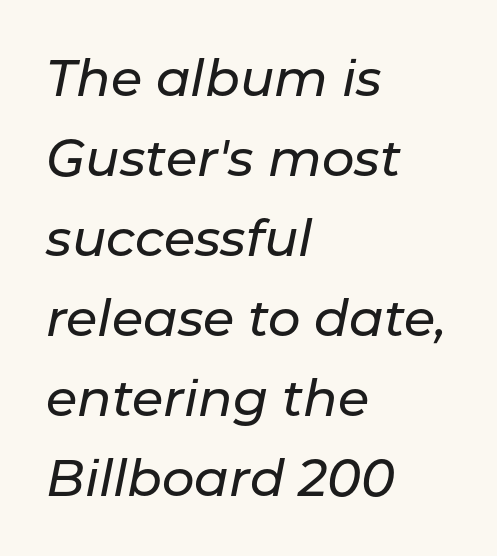
{"italic": "yes", "lean": "right", "slant_degrees": 11, "width": "normal", "stroke_contrast": "low", "x_height": "medium", "monospaced": "no", "underline": "no", "align": "left", "line_spacing": "normal", "line_spacing_ratio": 1.57, "letter_spacing": "normal", "letter_spacing_em": 0.0, "glyph_px": 51}
